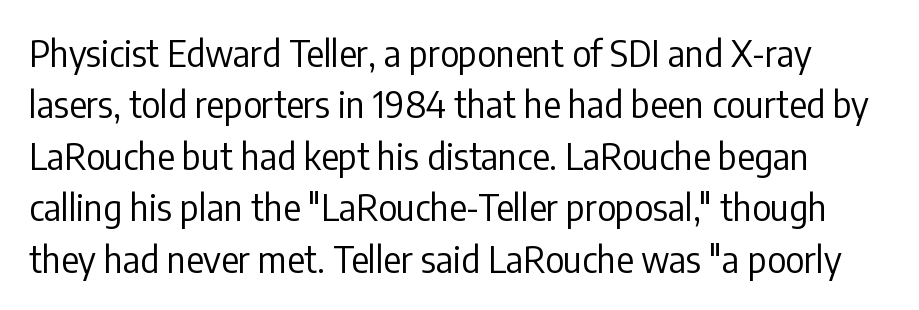
The image shows 36 px regular-weight, condensed sans-serif type, upright; set normal line spacing (1.43x), normal letter spacing, not underlined; low stroke contrast and a medium x-height.
